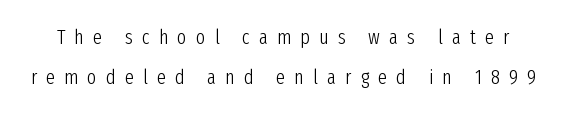
{"italic": "no", "bold": "no", "underline": "no", "line_spacing": "loose", "line_spacing_ratio": 2.0, "letter_spacing": "wide", "letter_spacing_em": 0.46, "glyph_px": 20}
